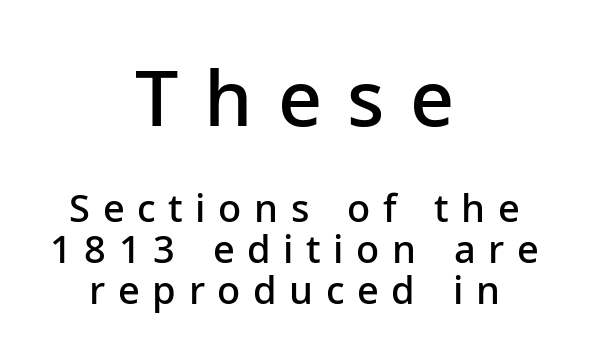
Q: Is the text bold? A: Semi-bold.
Q: Is the text italic (slanted)? A: No, it is upright.
Q: Is the typeface a serif or a sans-serif typeface? A: Sans-serif.
Q: Is the text underlined? A: No.
Q: How is the paragraph aligned? A: Centered.
Q: Is the spacing between letters normal or unusually wide? A: Unusually wide.
Q: Is the spacing between lines tight, normal or loose? A: Tight.
Q: Which block of text is set in a larger size, the first (top) or the second (bottom)? A: The first (top) one.
Q: Width (condensed, normal, or wide)? A: Normal.
Q: Stroke contrast? A: Low.
Q: x-height? A: Medium.
Q: Monospaced? A: No.
